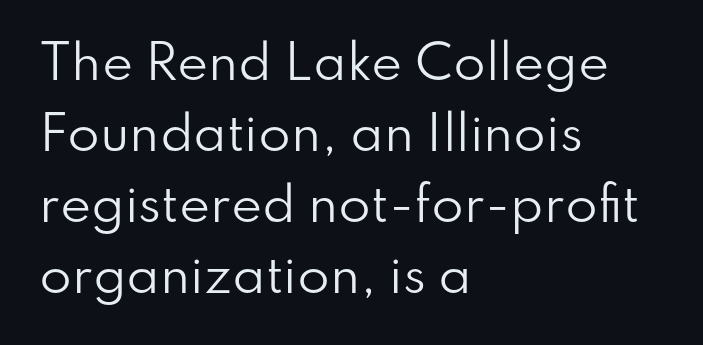
{"serif": "no", "italic": "no", "bold": "no", "weight": "regular", "width": "normal", "stroke_contrast": "low", "x_height": "small", "monospaced": "no", "underline": "no", "align": "left", "line_spacing": "normal", "line_spacing_ratio": 1.51, "letter_spacing": "normal", "letter_spacing_em": 0.0, "glyph_px": 47}
